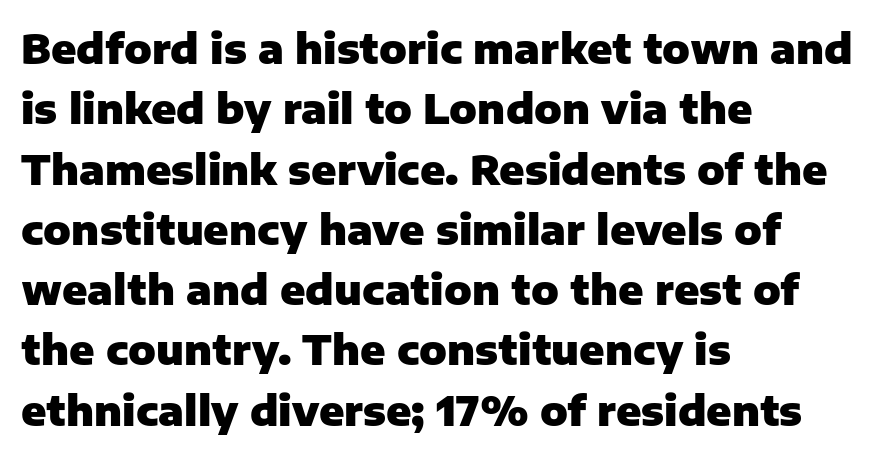
{"serif": "no", "italic": "no", "bold": "yes", "weight": "heavy", "width": "normal", "stroke_contrast": "low", "x_height": "medium", "monospaced": "no", "underline": "no", "align": "left", "line_spacing": "normal", "line_spacing_ratio": 1.47, "letter_spacing": "normal", "letter_spacing_em": 0.0, "glyph_px": 41}
